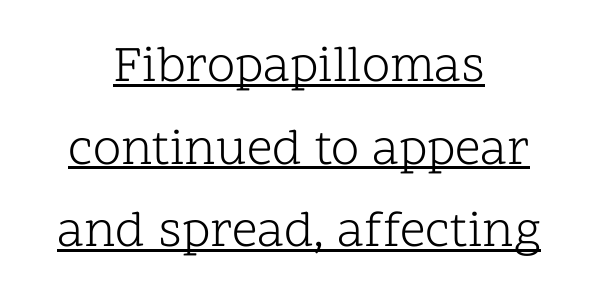
{"serif": "yes", "italic": "no", "bold": "no", "weight": "light", "width": "normal", "stroke_contrast": "low", "x_height": "medium", "monospaced": "no", "underline": "yes", "align": "center", "line_spacing": "normal", "line_spacing_ratio": 1.62, "letter_spacing": "normal", "letter_spacing_em": 0.0, "glyph_px": 51}
